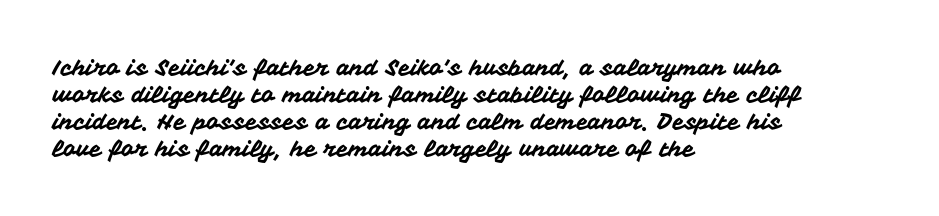
Is the block centered? No — it sits flush against the left margin. Beneath every word, the page is bare. What stands out about the letter spacing? Nothing — it is the standard amount.
